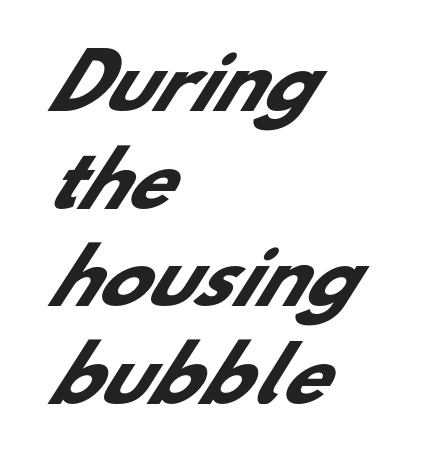
A typesetter would call this leading conventional body-copy spacing. Just letters on the line, the space beneath them empty. All the whitespace from short lines collects on the right. These words are printed bold, with thick strokes throughout. Nobody touched the tracking dial on this one.
